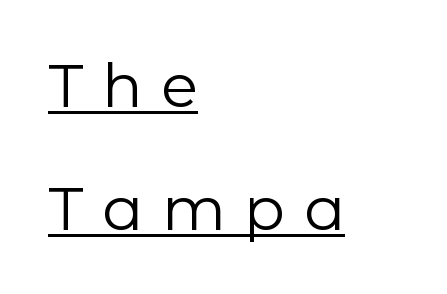
{"serif": "no", "italic": "no", "bold": "no", "weight": "regular", "width": "normal", "stroke_contrast": "low", "x_height": "medium", "monospaced": "no", "underline": "yes", "align": "left", "line_spacing": "loose", "line_spacing_ratio": 2.05, "letter_spacing": "wide", "letter_spacing_em": 0.32, "glyph_px": 60}
